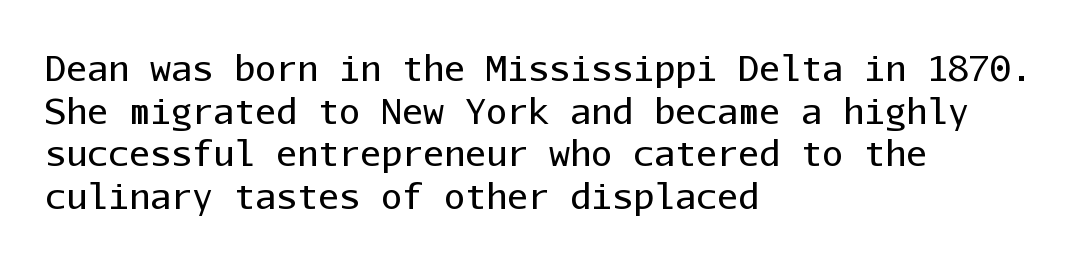
{"serif": "no", "italic": "no", "bold": "no", "weight": "regular", "width": "normal", "stroke_contrast": "low", "x_height": "medium", "monospaced": "yes", "underline": "no", "align": "left", "line_spacing_ratio": 1.22, "letter_spacing": "normal", "letter_spacing_em": 0.0, "glyph_px": 35}
